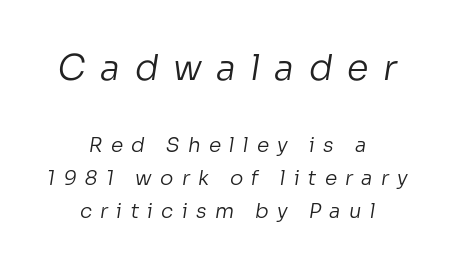
{"serif": "no", "bold": "no", "weight": "regular", "width": "normal", "stroke_contrast": "low", "x_height": "medium", "monospaced": "no", "underline": "no", "align": "center", "line_spacing": "normal", "line_spacing_ratio": 1.66, "letter_spacing": "wide", "letter_spacing_em": 0.41, "larger_block": "first", "size_ratio": 1.75, "glyph_px": 35}
